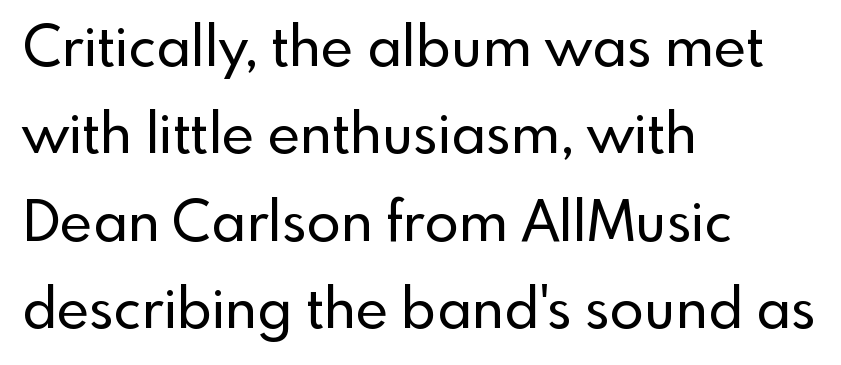
{"serif": "no", "italic": "no", "width": "normal", "x_height": "small", "monospaced": "no", "underline": "no", "align": "left", "line_spacing": "normal", "line_spacing_ratio": 1.56, "letter_spacing": "normal", "letter_spacing_em": 0.0, "glyph_px": 56}
